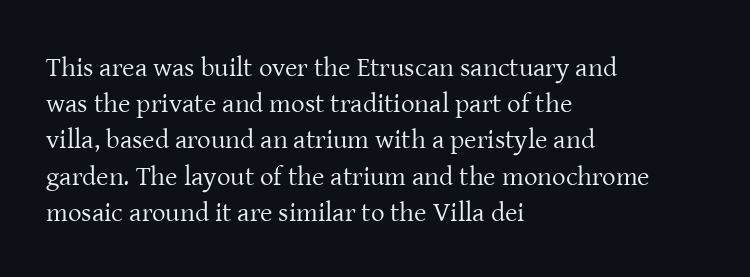
The image shows 27 px text type, upright; set left-aligned, normal line spacing (1.34x), normal letter spacing, not underlined.
